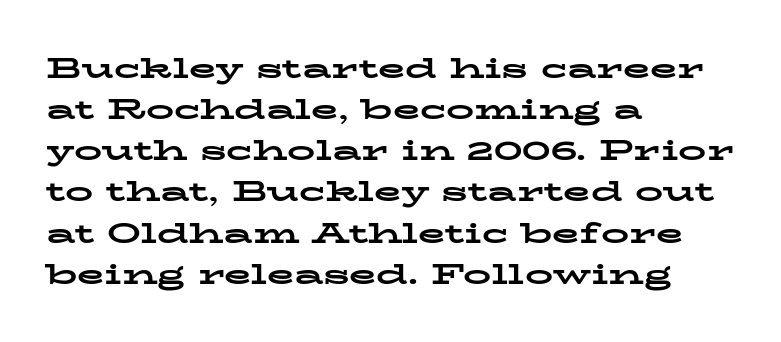
The image shows 28 px bold, wide serif type, upright; set left-aligned, normal line spacing (1.47x), normal letter spacing, not underlined; low stroke contrast and a medium x-height.
